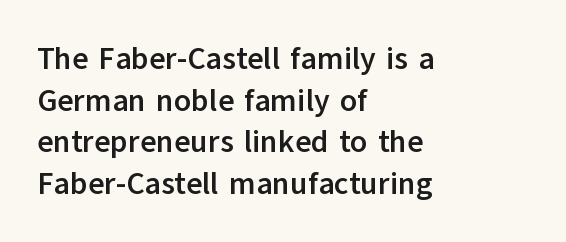
{"serif": "no", "italic": "no", "bold": "yes", "weight": "semibold", "width": "normal", "stroke_contrast": "low", "x_height": "medium", "monospaced": "no", "underline": "no", "align": "left", "line_spacing": "normal", "line_spacing_ratio": 1.34, "letter_spacing": "normal", "letter_spacing_em": 0.0, "glyph_px": 31}
